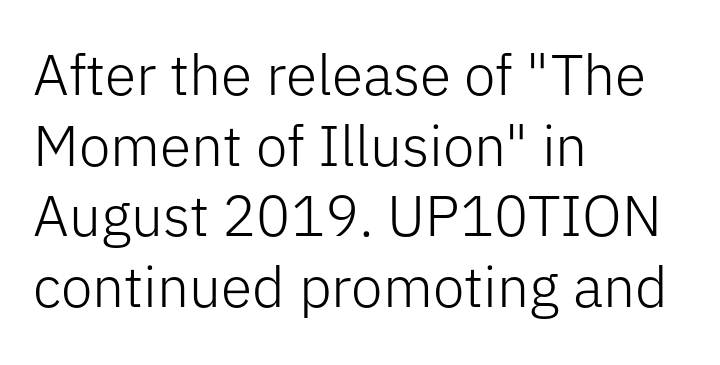
The letters stand upright; this is a roman face. The gap between lines stays unmarked. The letters carry no serifs — their stems end cleanly without finishing strokes. Typeset ragged right — the left edge is the straight one.
